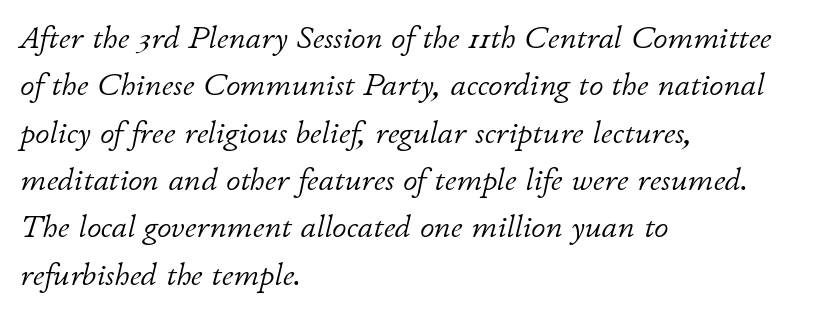
{"italic": "yes", "lean": "right", "slant_degrees": 11, "bold": "no", "weight": "light", "width": "normal", "stroke_contrast": "low", "x_height": "small", "monospaced": "no", "underline": "no", "align": "left", "line_spacing": "normal", "line_spacing_ratio": 1.48, "letter_spacing": "normal", "letter_spacing_em": 0.0, "glyph_px": 32}
